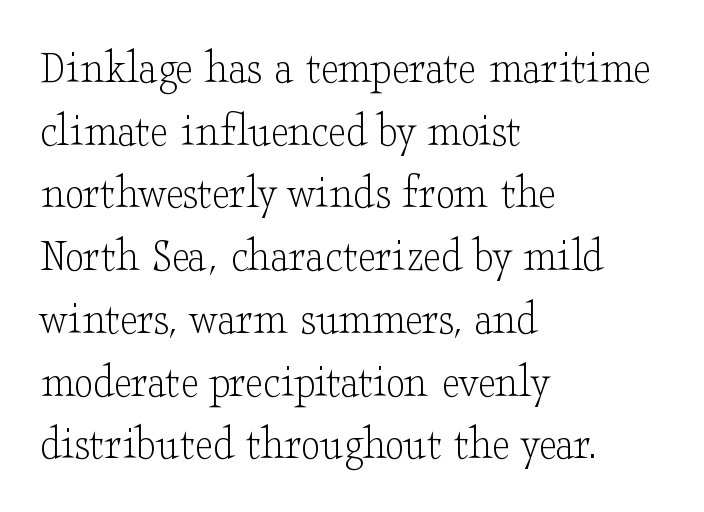
The image shows 49 px light, wide serif type, upright; set left-aligned, normal line spacing (1.28x), normal letter spacing, not underlined; low stroke contrast and a small x-height.
